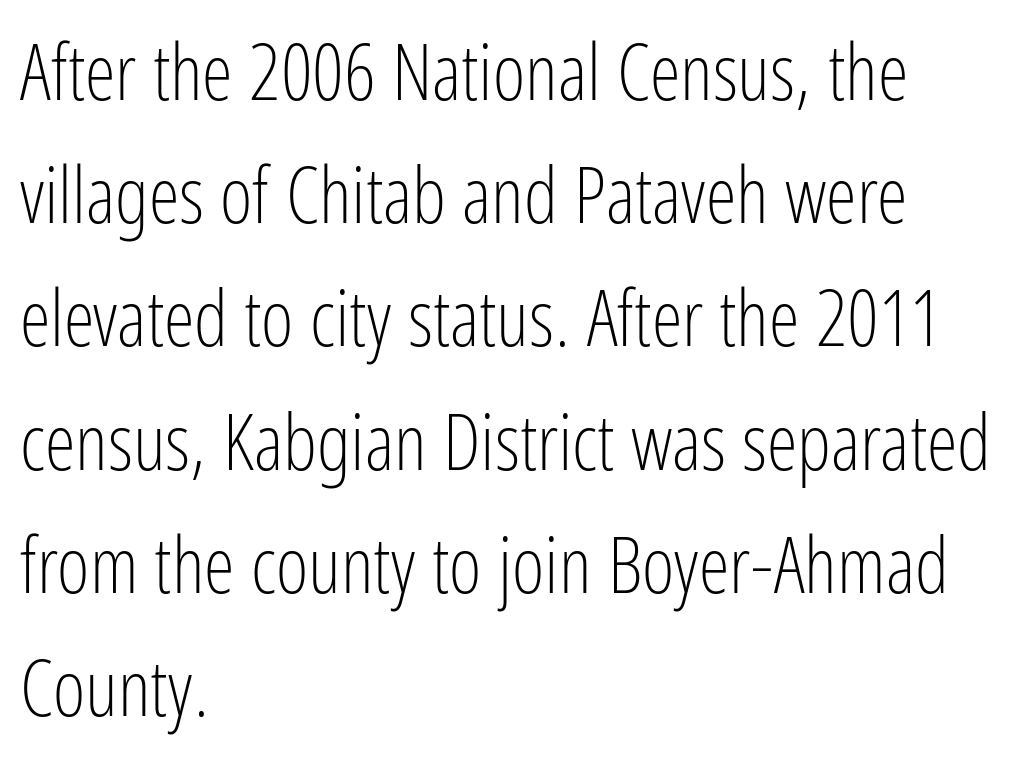
The image shows 78 px light, condensed sans-serif type, upright; set left-aligned, normal line spacing (1.58x), normal letter spacing, not underlined; low stroke contrast and a medium x-height.
